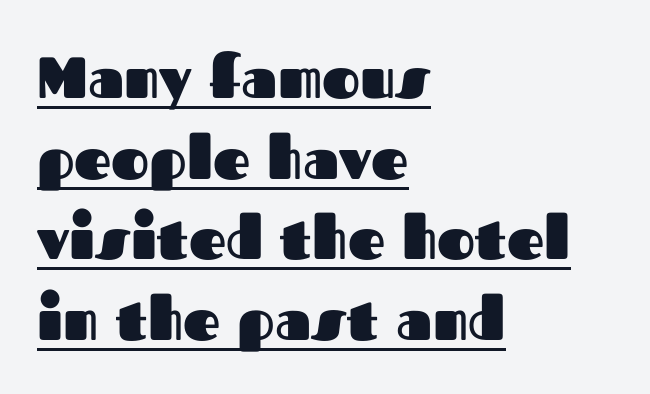
{"serif": "no", "italic": "no", "bold": "yes", "weight": "heavy", "width": "normal", "stroke_contrast": "medium", "x_height": "medium", "monospaced": "no", "underline": "yes", "align": "left", "line_spacing": "normal", "line_spacing_ratio": 1.39, "letter_spacing": "normal", "letter_spacing_em": 0.0, "glyph_px": 58}
